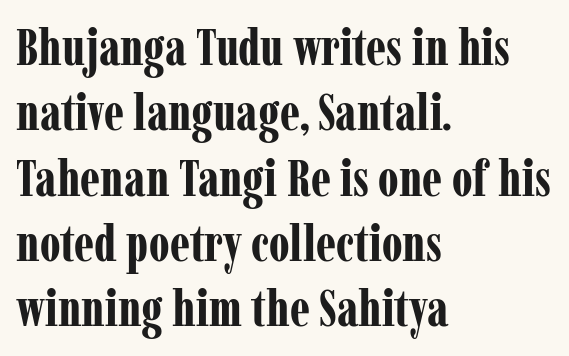
Q: Is the text bold? A: Yes.
Q: Is the text italic (slanted)? A: No, it is upright.
Q: Is the typeface a serif or a sans-serif typeface? A: Serif.
Q: Is the text underlined? A: No.
Q: How is the paragraph aligned? A: Left-aligned.
Q: Is the spacing between letters normal or unusually wide? A: Normal.
Q: Is the spacing between lines tight, normal or loose? A: Normal.
Q: Width (condensed, normal, or wide)? A: Condensed.
Q: Stroke contrast? A: Low.
Q: x-height? A: Medium.
Q: Monospaced? A: No.
